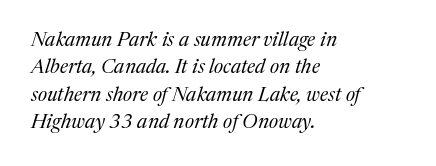
How would I describe the line gaps? Plain and ordinary. Stems here are at most as thick as an everyday book face. Designer's note — italics engaged. Descender tails drop into unmarked territory.
